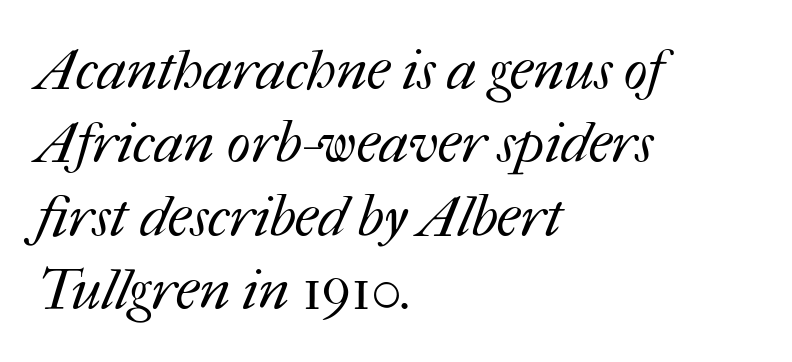
Q: Is the text bold? A: No.
Q: Is the text underlined? A: No.
Q: How is the paragraph aligned? A: Left-aligned.
Q: Is the spacing between letters normal or unusually wide? A: Normal.
Q: Is the spacing between lines tight, normal or loose? A: Normal.
Q: Width (condensed, normal, or wide)? A: Normal.
Q: Stroke contrast? A: Medium.
Q: x-height? A: Medium.
Q: Monospaced? A: No.
